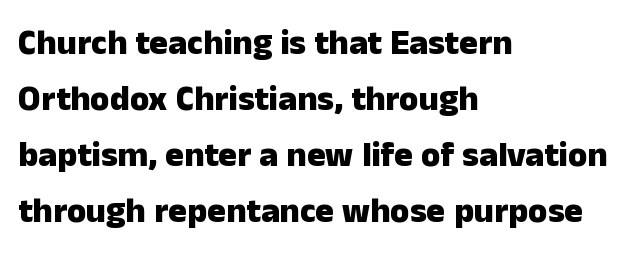
The image shows 35 px heavy sans-serif type, upright; set left-aligned, normal line spacing (1.6x), normal letter spacing, not underlined; low stroke contrast and a medium x-height.
